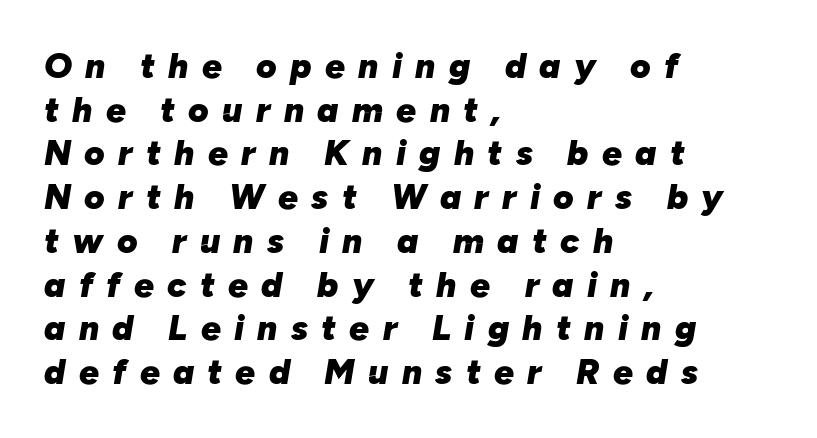
Q: Is the text bold? A: Yes.
Q: Is the text italic (slanted)? A: Yes, it leans right by about 10 degrees.
Q: Is the text underlined? A: No.
Q: How is the paragraph aligned? A: Left-aligned.
Q: Is the spacing between letters normal or unusually wide? A: Unusually wide.
Q: Is the spacing between lines tight, normal or loose? A: Normal.
Q: Width (condensed, normal, or wide)? A: Normal.
Q: Stroke contrast? A: Low.
Q: x-height? A: Medium.
Q: Monospaced? A: No.
